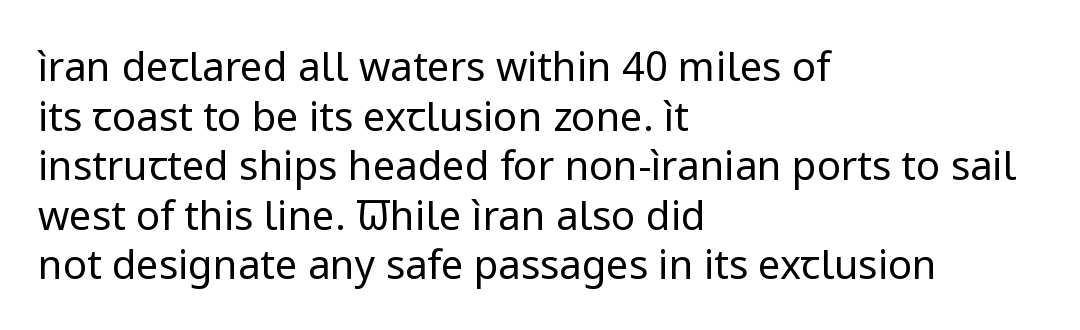
{"serif": "no", "italic": "no", "bold": "no", "weight": "regular", "width": "normal", "stroke_contrast": "low", "x_height": "medium", "monospaced": "no", "underline": "no", "align": "left", "line_spacing_ratio": 1.24, "letter_spacing": "normal", "letter_spacing_em": 0.0, "glyph_px": 40}
